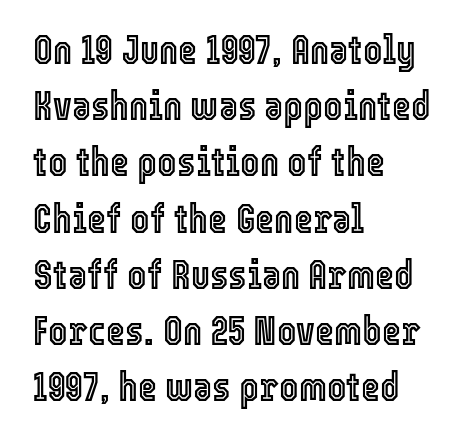
The image shows 41 px condensed type, upright; set left-aligned, normal line spacing (1.37x), normal letter spacing, not underlined; a medium x-height.
